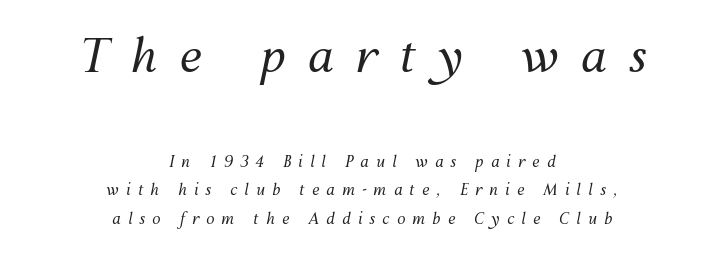
The image shows 46 px regular-weight type, italic (leaning right); set centered, line spacing 1.88x, unusually wide letter spacing (+0.48 em), not underlined; the first (top) block is 3.07x larger; medium stroke contrast and a medium x-height.
